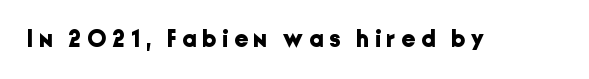
The image shows 24 px bold type, upright; set unusually wide letter spacing (+0.25 em), not underlined.
